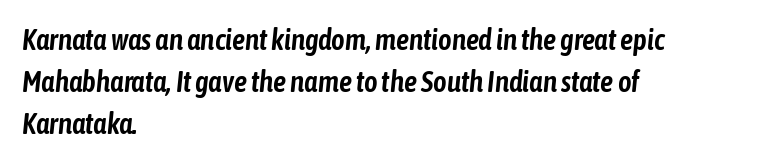
{"italic": "yes", "lean": "right", "slant_degrees": 6, "width": "condensed", "stroke_contrast": "low", "x_height": "medium", "monospaced": "no", "underline": "no", "align": "left", "line_spacing": "normal", "line_spacing_ratio": 1.44, "letter_spacing": "normal", "letter_spacing_em": 0.0, "glyph_px": 29}
